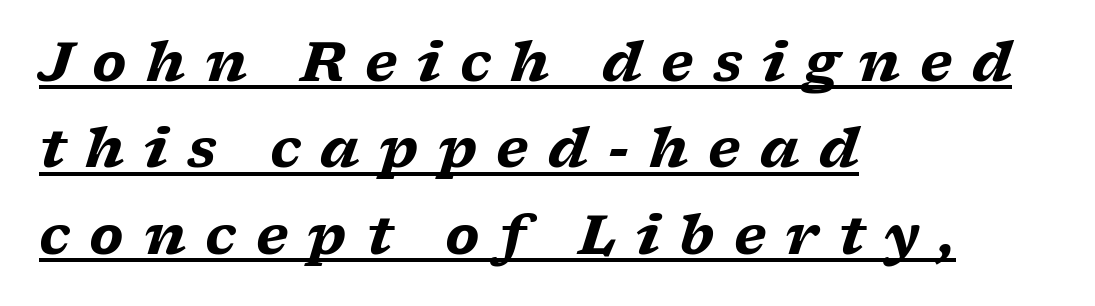
{"serif": "yes", "italic": "yes", "lean": "right", "slant_degrees": 17, "bold": "yes", "weight": "heavy", "width": "wide", "stroke_contrast": "low", "x_height": "medium", "monospaced": "no", "underline": "yes", "align": "left", "line_spacing": "normal", "line_spacing_ratio": 1.6, "letter_spacing": "wide", "letter_spacing_em": 0.36, "glyph_px": 54}
